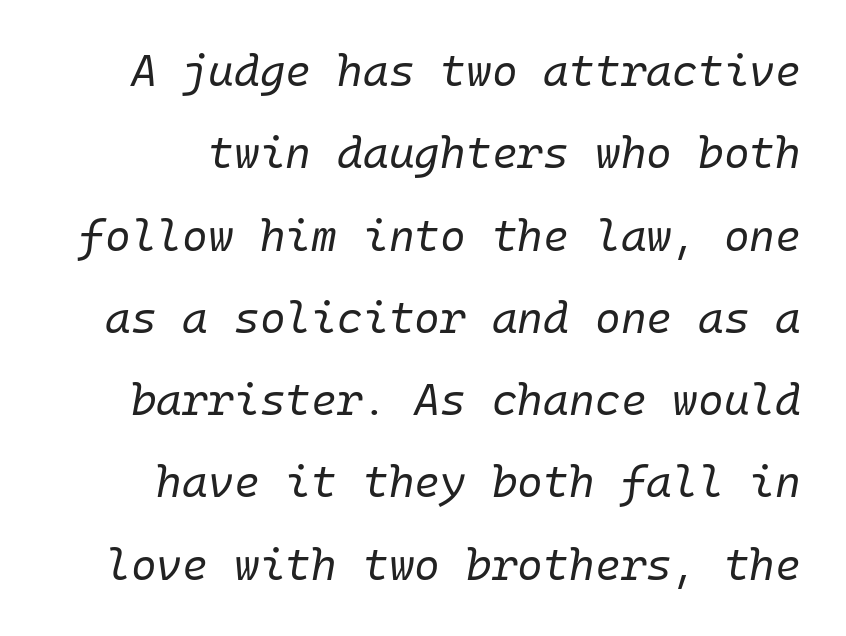
{"italic": "yes", "lean": "right", "slant_degrees": 10, "bold": "no", "weight": "regular", "width": "normal", "stroke_contrast": "low", "x_height": "medium", "underline": "no", "line_spacing_ratio": 1.87, "letter_spacing": "normal", "letter_spacing_em": 0.0, "glyph_px": 44}
